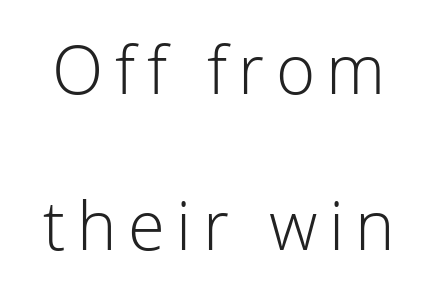
The image shows 67 px light sans-serif type, upright; set loose line spacing (2.33x), not underlined; low stroke contrast and a medium x-height.
